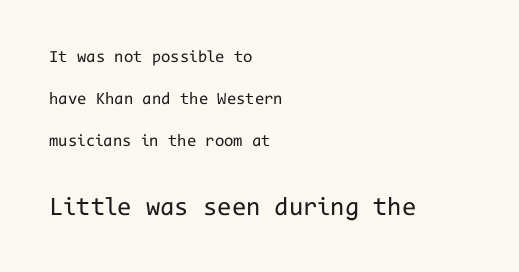
The image shows 26 px text type, upright; set left-aligned, loose line spacing (2.46x), normal letter spacing, not underlined; the second (bottom) block is 1.53x larger.
